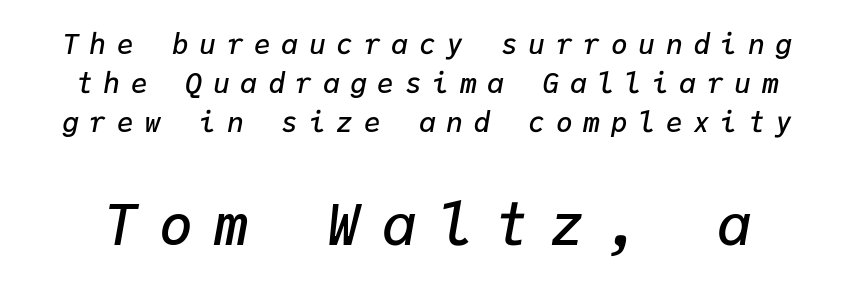
Q: Is the text bold? A: Semi-bold.
Q: Is the text italic (slanted)? A: Yes, it leans right by about 9 degrees.
Q: Is the text underlined? A: No.
Q: Is the spacing between letters normal or unusually wide? A: Unusually wide.
Q: Is the spacing between lines tight, normal or loose? A: Normal.
Q: Which block of text is set in a larger size, the first (top) or the second (bottom)? A: The second (bottom) one.
Q: Width (condensed, normal, or wide)? A: Normal.
Q: Stroke contrast? A: Low.
Q: x-height? A: Medium.
Q: Monospaced? A: Yes.
